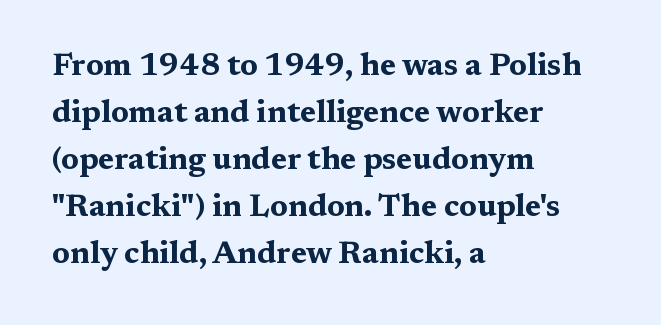
{"serif": "yes", "italic": "no", "bold": "yes", "weight": "bold", "width": "wide", "stroke_contrast": "medium", "x_height": "medium", "monospaced": "no", "underline": "no", "align": "left", "line_spacing": "normal", "line_spacing_ratio": 1.52, "letter_spacing": "normal", "letter_spacing_em": 0.0, "glyph_px": 31}
